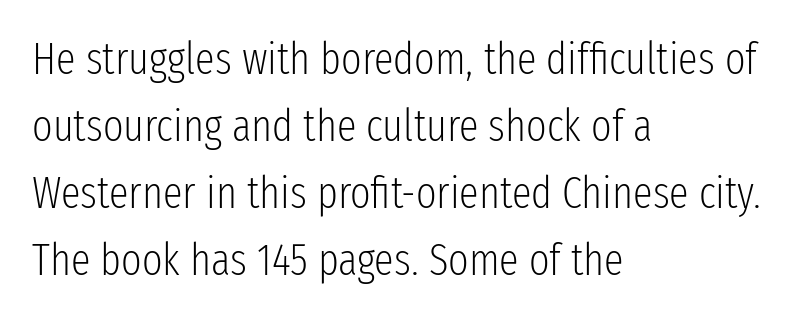
Q: Is the text bold? A: No.
Q: Is the text italic (slanted)? A: No, it is upright.
Q: Is the typeface a serif or a sans-serif typeface? A: Sans-serif.
Q: Is the text underlined? A: No.
Q: How is the paragraph aligned? A: Left-aligned.
Q: Is the spacing between letters normal or unusually wide? A: Normal.
Q: Is the spacing between lines tight, normal or loose? A: Normal.
Q: Width (condensed, normal, or wide)? A: Condensed.
Q: Stroke contrast? A: Low.
Q: x-height? A: Medium.
Q: Monospaced? A: No.
